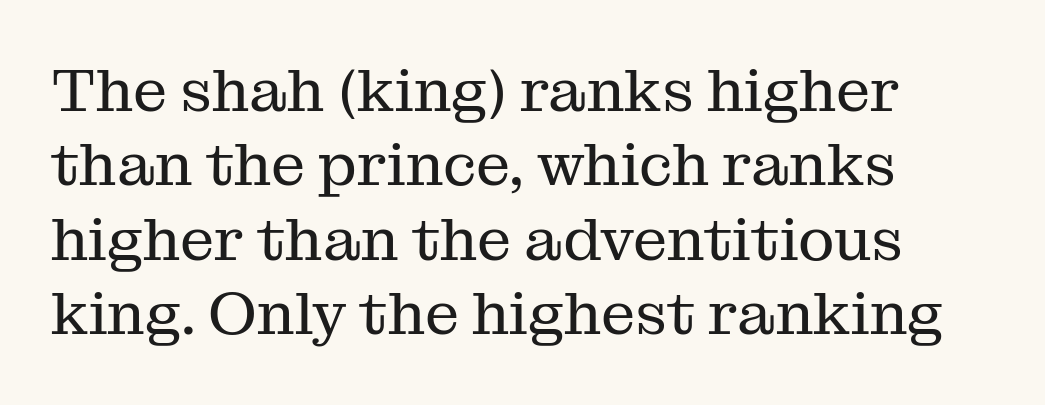
{"serif": "yes", "italic": "no", "bold": "no", "weight": "regular", "width": "normal", "stroke_contrast": "medium", "x_height": "medium", "monospaced": "no", "underline": "no", "align": "left", "line_spacing_ratio": 1.22, "letter_spacing": "normal", "letter_spacing_em": 0.0, "glyph_px": 61}
